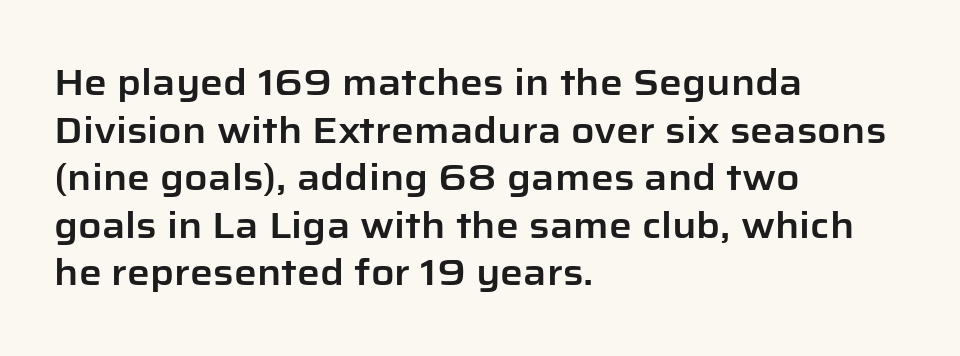
The compositor pushed each line to the left boundary. Decoration check: the copy has no underline. Characters follow at the spacing the type designer built in. A typesetter would mark this as roman, not italic. Notice how descenders clear the ascenders below comfortably — that's standard leading.
